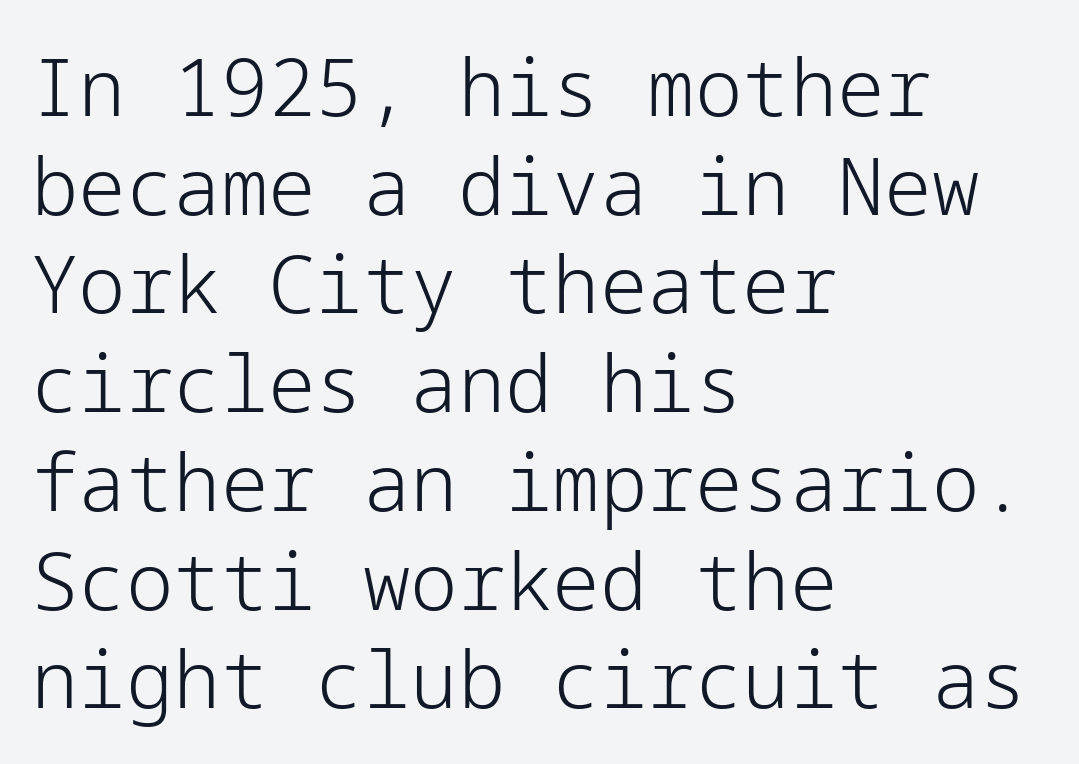
The image shows 79 px light sans-serif type, upright; set left-aligned, normal line spacing (1.25x), normal letter spacing, not underlined; low stroke contrast and a medium x-height.
